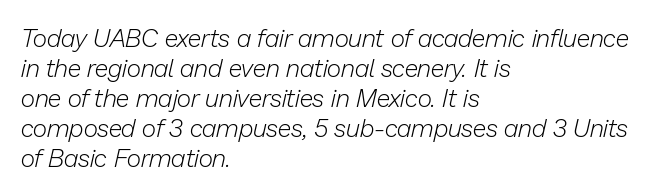
Q: Is the text bold? A: No.
Q: Is the text italic (slanted)? A: Yes, it leans right by about 13 degrees.
Q: Is the text underlined? A: No.
Q: How is the paragraph aligned? A: Left-aligned.
Q: Is the spacing between letters normal or unusually wide? A: Normal.
